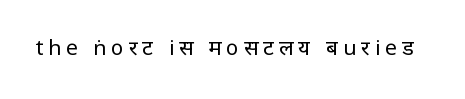
Q: Is the text bold? A: No.
Q: Is the text italic (slanted)? A: No, it is upright.
Q: Is the text underlined? A: No.
Q: Is the spacing between letters normal or unusually wide? A: Unusually wide.
